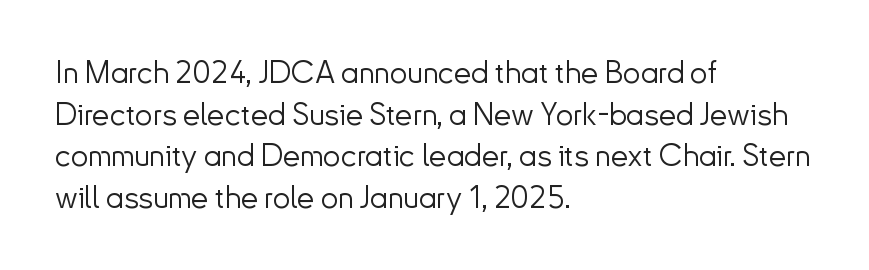
{"serif": "no", "italic": "no", "bold": "no", "weight": "light", "width": "normal", "stroke_contrast": "low", "x_height": "small", "monospaced": "no", "underline": "no", "align": "left", "line_spacing": "normal", "line_spacing_ratio": 1.34, "letter_spacing": "normal", "letter_spacing_em": 0.0, "glyph_px": 31}
